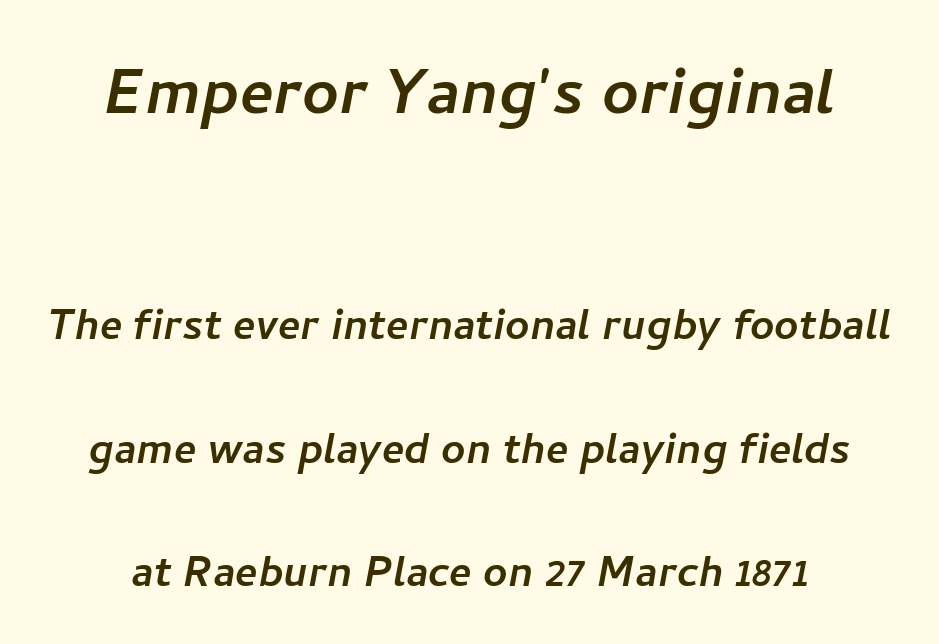
{"serif": "no", "width": "normal", "stroke_contrast": "low", "x_height": "medium", "monospaced": "no", "underline": "no", "line_spacing": "loose", "line_spacing_ratio": 2.33, "letter_spacing": "normal", "letter_spacing_em": 0.0, "larger_block": "first", "size_ratio": 1.51, "glyph_px": 80}
